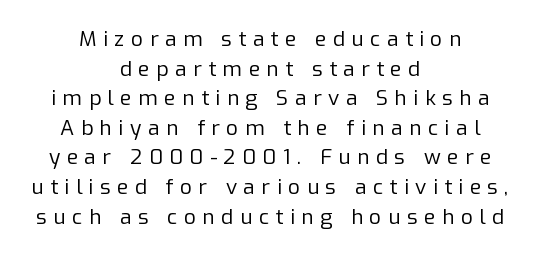
The image shows 21 px text type, upright; set centered, normal line spacing (1.41x), unusually wide letter spacing (+0.31 em), not underlined.
